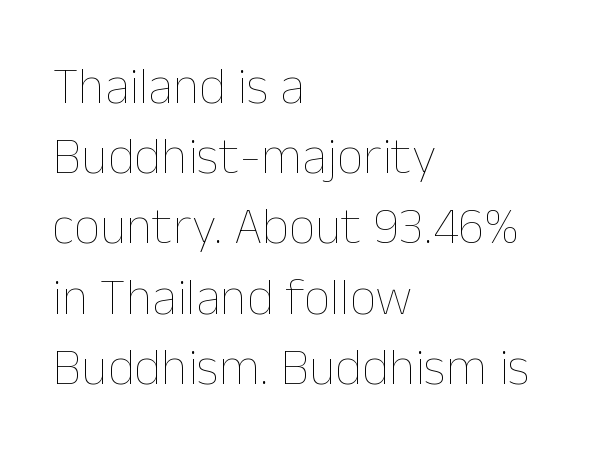
The letters look calm and open, with moderate or lighter stems. The rendering uses a moderate line-height, typical for paragraphs. Note the varied advance widths — an 'i' is clearly narrower than an 'm'. The gaps between neighbouring characters are ordinary and unremarkable. Check under the words: just untouched page.
